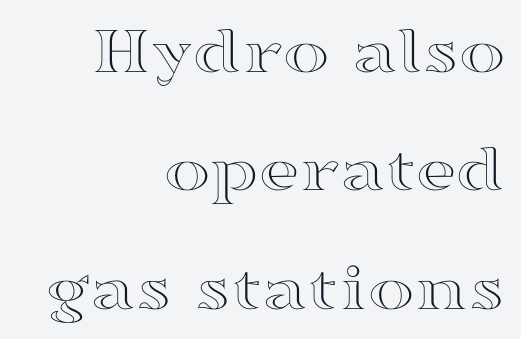
The image shows 70 px wide type, upright; set right-aligned, normal line spacing (1.69x), normal letter spacing, not underlined; a medium x-height.
